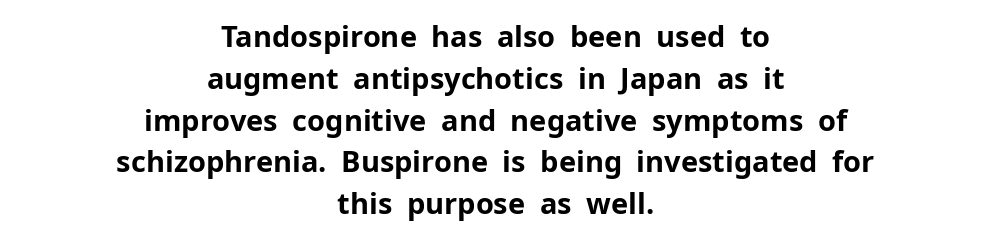
The specimen reads as upright at a glance. Quick note: interline space is typical. The face used here has the dense, thick strokes of a bold. Honestly, there is no underline to notice here at all. Font category for this specimen: sans-serif. Spacing verdict: proportional, widths tailored to each character.
